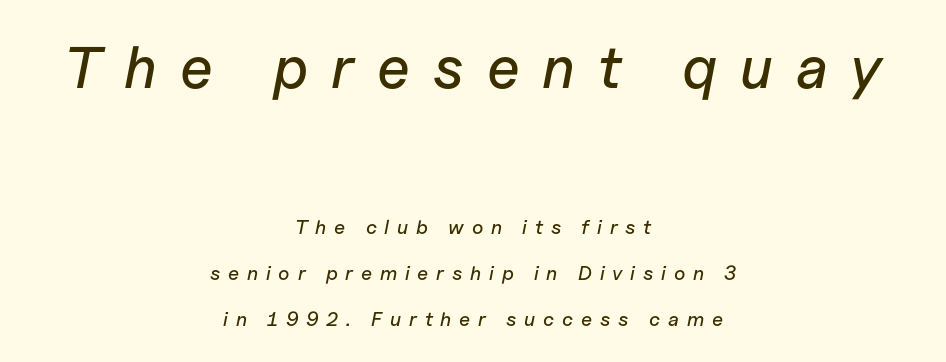
Q: Is the text italic (slanted)? A: Yes, it leans right by about 11 degrees.
Q: Is the text underlined? A: No.
Q: How is the paragraph aligned? A: Centered.
Q: Is the spacing between letters normal or unusually wide? A: Unusually wide.
Q: Is the spacing between lines tight, normal or loose? A: Loose.
Q: Which block of text is set in a larger size, the first (top) or the second (bottom)? A: The first (top) one.
Q: Width (condensed, normal, or wide)? A: Normal.
Q: Stroke contrast? A: Low.
Q: x-height? A: Medium.
Q: Monospaced? A: No.
